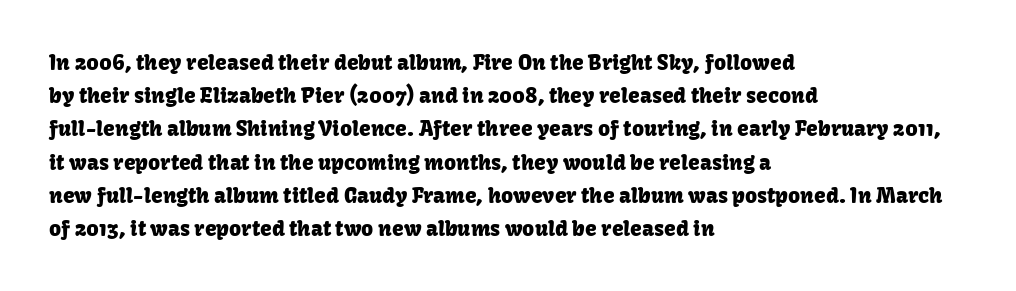
The image shows 21 px text type, upright; set left-aligned, normal line spacing (1.58x), normal letter spacing, not underlined.
